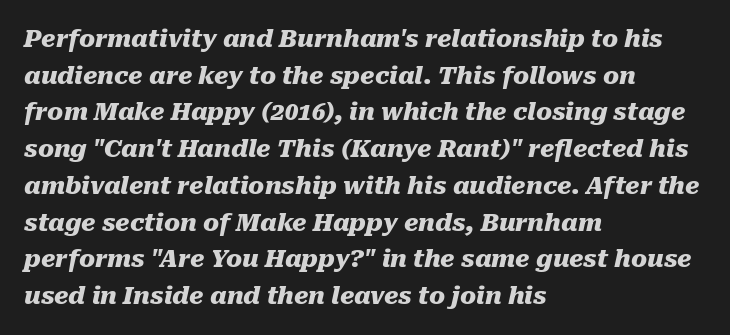
Q: Is the text bold? A: Yes.
Q: Is the text italic (slanted)? A: Yes, it leans right by about 10 degrees.
Q: Is the text underlined? A: No.
Q: How is the paragraph aligned? A: Left-aligned.
Q: Is the spacing between letters normal or unusually wide? A: Normal.
Q: Is the spacing between lines tight, normal or loose? A: Normal.
